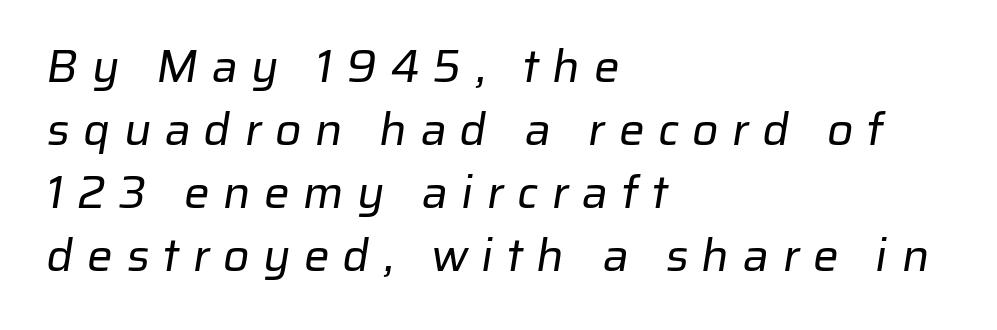
Here the glyphs are tracked loosely, breaking word shapes into spaced letters. No heavy texture on the line: the type isn't bold. The passage is arranged the way most books set body copy — flush left. These lines are composed in type without serifs. Check the space under the baseline: it is left empty.
